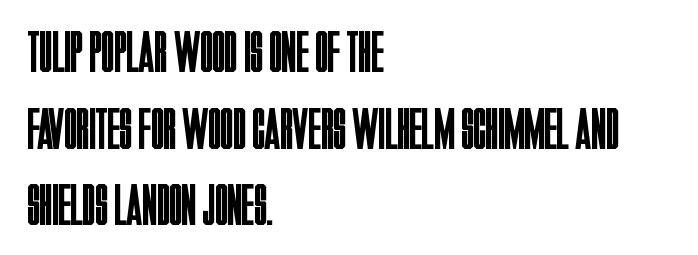
Q: Is the text bold? A: No.
Q: Is the text italic (slanted)? A: No, it is upright.
Q: Is the typeface a serif or a sans-serif typeface? A: Sans-serif.
Q: Is the text underlined? A: No.
Q: How is the paragraph aligned? A: Left-aligned.
Q: Is the spacing between letters normal or unusually wide? A: Normal.
Q: Is the spacing between lines tight, normal or loose? A: Normal.
Q: Width (condensed, normal, or wide)? A: Condensed.
Q: Stroke contrast? A: Low.
Q: x-height? A: Large.
Q: Monospaced? A: No.
